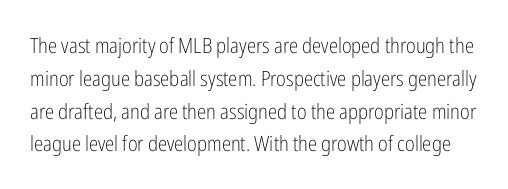
The image shows 21 px text type, upright; set normal line spacing (1.56x), normal letter spacing, not underlined.
